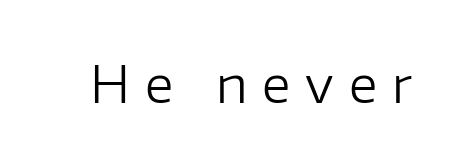
The image shows 50 px regular-weight sans-serif type, upright; set unusually wide letter spacing (+0.3 em), not underlined; low stroke contrast and a medium x-height.
